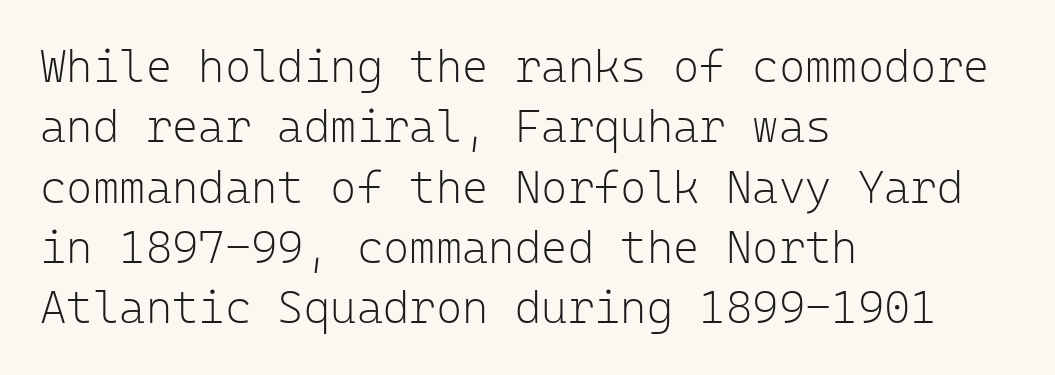
Monospaced: the letters line up in strict vertical columns. This reads as an unemphasized weight, regular at the heaviest. The line-height multiplier appears to be the usual default. This sample uses a sans-serif face. These lines stack with their left ends in a neat column.
